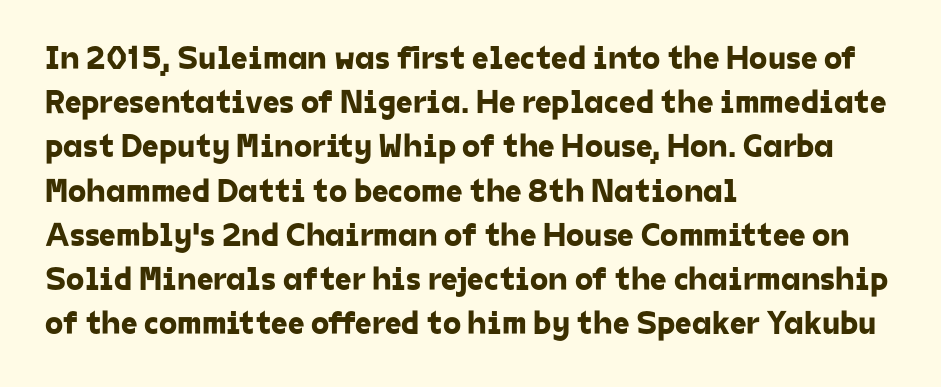
{"serif": "no", "width": "normal", "stroke_contrast": "low", "x_height": "medium", "monospaced": "no", "underline": "no", "align": "left", "line_spacing": "normal", "line_spacing_ratio": 1.34, "letter_spacing": "normal", "letter_spacing_em": 0.0, "glyph_px": 33}
